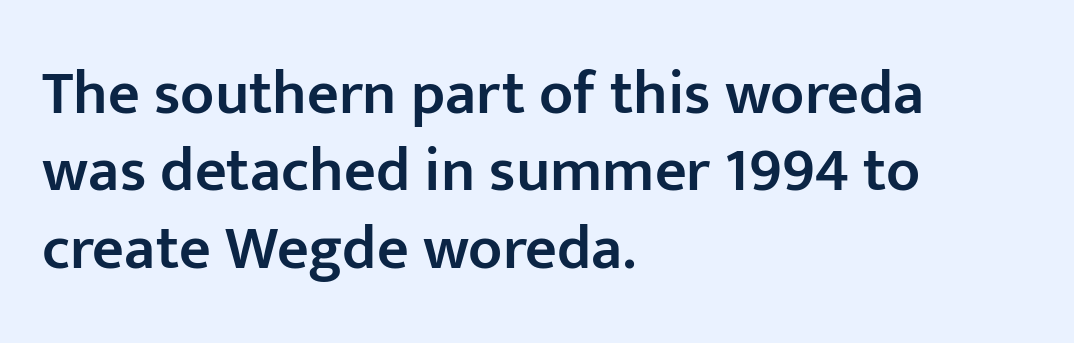
Q: Is the text bold? A: Semi-bold.
Q: Is the text italic (slanted)? A: No, it is upright.
Q: Is the typeface a serif or a sans-serif typeface? A: Sans-serif.
Q: Is the text underlined? A: No.
Q: How is the paragraph aligned? A: Left-aligned.
Q: Is the spacing between letters normal or unusually wide? A: Normal.
Q: Is the spacing between lines tight, normal or loose? A: Normal.
Q: Width (condensed, normal, or wide)? A: Normal.
Q: Stroke contrast? A: Low.
Q: x-height? A: Medium.
Q: Monospaced? A: No.
